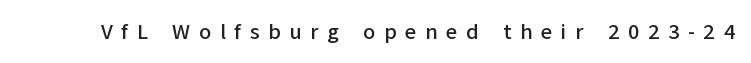
Q: Is the text italic (slanted)? A: No, it is upright.
Q: Is the text underlined? A: No.
Q: Is the spacing between letters normal or unusually wide? A: Unusually wide.
